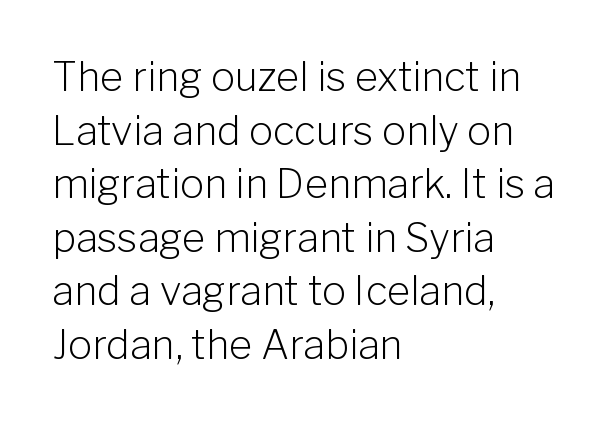
The image shows 40 px light sans-serif type, upright; set left-aligned, normal line spacing (1.34x), normal letter spacing, not underlined; low stroke contrast and a medium x-height.
